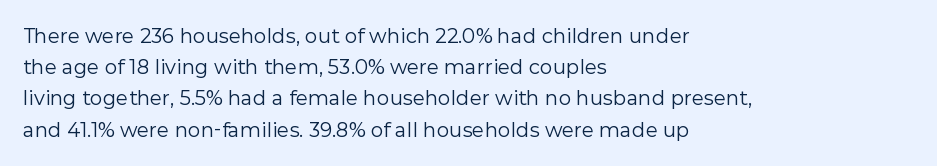
{"italic": "no", "bold": "no", "underline": "no", "align": "left", "line_spacing": "normal", "line_spacing_ratio": 1.56, "letter_spacing": "normal", "letter_spacing_em": 0.0, "glyph_px": 20}
